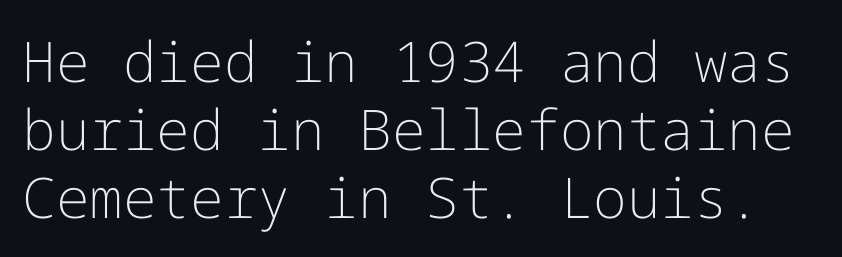
{"serif": "no", "italic": "no", "bold": "no", "weight": "light", "width": "normal", "stroke_contrast": "low", "x_height": "medium", "underline": "no", "line_spacing_ratio": 1.21, "letter_spacing": "normal", "letter_spacing_em": 0.0, "glyph_px": 56}
